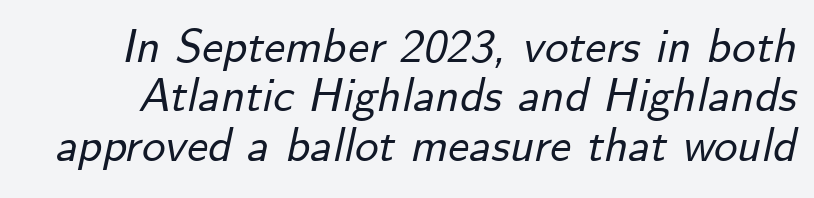
Q: Is the text italic (slanted)? A: Yes, it leans right by about 12 degrees.
Q: Is the text underlined? A: No.
Q: Is the spacing between letters normal or unusually wide? A: Normal.
Q: Is the spacing between lines tight, normal or loose? A: Tight.
Q: Width (condensed, normal, or wide)? A: Normal.
Q: Stroke contrast? A: Low.
Q: x-height? A: Small.
Q: Monospaced? A: No.
